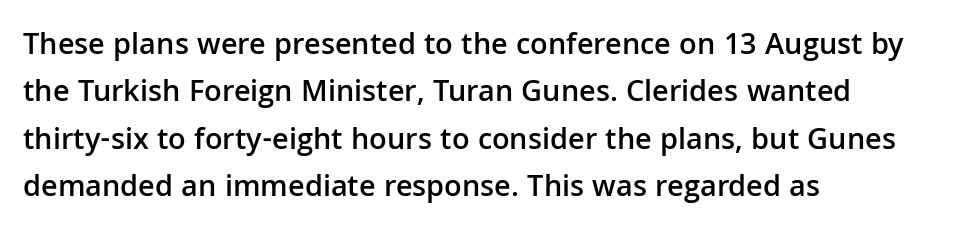
The image shows 31 px semibold sans-serif type, upright; set left-aligned, normal line spacing (1.53x), normal letter spacing, not underlined; low stroke contrast and a medium x-height.
